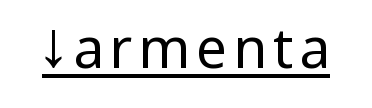
Q: Is the text bold? A: No.
Q: Is the text italic (slanted)? A: No, it is upright.
Q: Is the typeface a serif or a sans-serif typeface? A: Sans-serif.
Q: Is the text underlined? A: Yes.
Q: Width (condensed, normal, or wide)? A: Condensed.
Q: Stroke contrast? A: Low.
